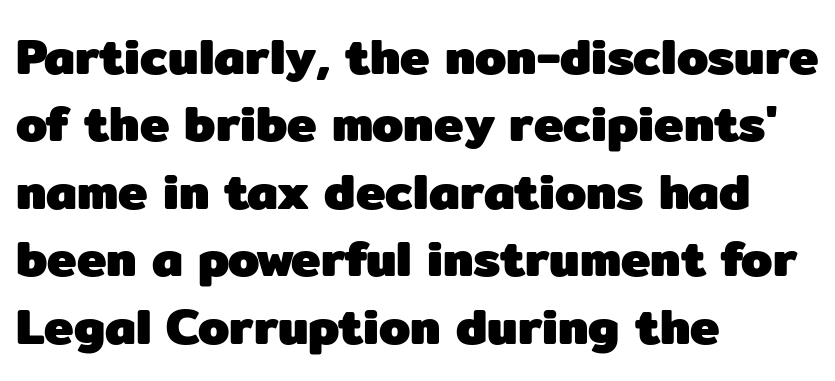
Underline: absent. Normally led — the rows are evenly, conventionally spaced. A sans-serif font was chosen for this passage. Weight: bold.
